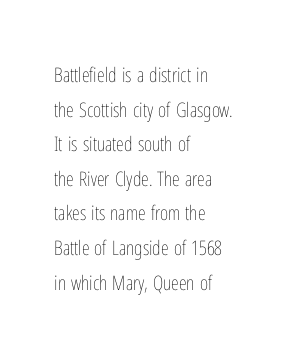
Notice how the stems are strictly vertical — no italics here. The letterforms sit at book weight or below. Layout note: lines flush left. Nobody drew a line under any word here. The rendering keeps characters at their native spacing.
